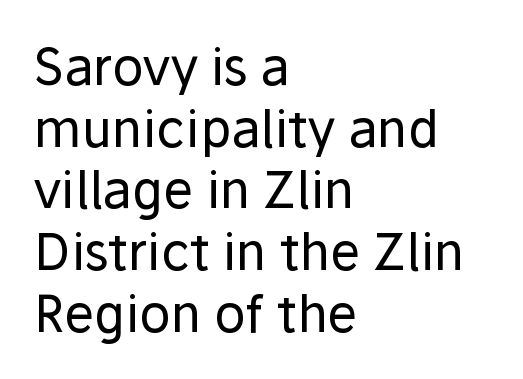
{"serif": "no", "italic": "no", "bold": "no", "weight": "regular", "width": "normal", "stroke_contrast": "low", "x_height": "medium", "monospaced": "no", "underline": "no", "align": "left", "line_spacing_ratio": 1.21, "letter_spacing": "normal", "letter_spacing_em": 0.0, "glyph_px": 51}
